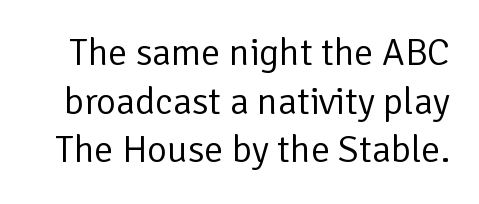
Are there feet on the stems? There aren't — it's a sans. Just letters on the line, the space beneath them empty. Honestly, the letter spacing is just normal — you wouldn't notice it. Is the stroke heavy? The answer is a plain regular-or-lighter. Ordinary non-slanted type is in use. Rows of type keep a routine distance in the vertical direction.
